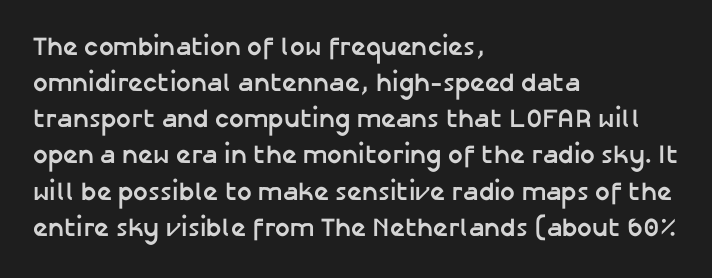
The image shows 26 px bold type, upright; set left-aligned, normal line spacing (1.39x), normal letter spacing, not underlined.
